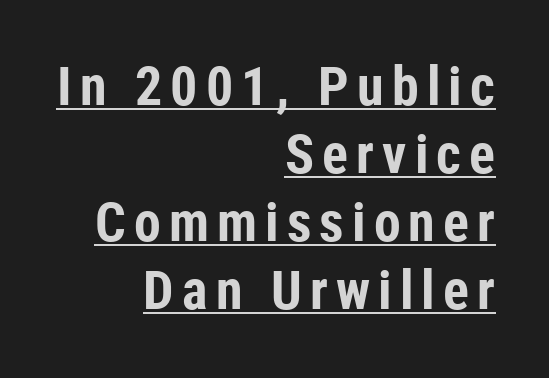
The image shows 54 px bold, condensed sans-serif type, upright; set right-aligned, normal line spacing (1.26x), underlined; low stroke contrast and a medium x-height.
